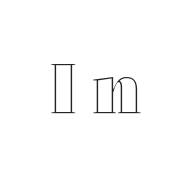
{"italic": "no", "width": "wide", "x_height": "medium", "monospaced": "no", "underline": "no", "letter_spacing": "wide", "letter_spacing_em": 0.22, "glyph_px": 70}
